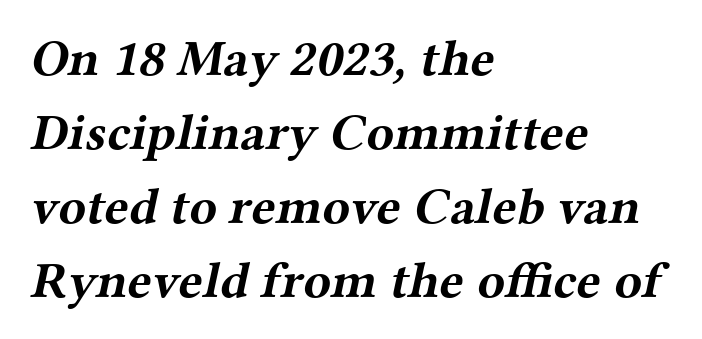
The image shows 51 px bold, wide serif type; set left-aligned, normal line spacing (1.45x), normal letter spacing, not underlined; medium stroke contrast and a medium x-height.
